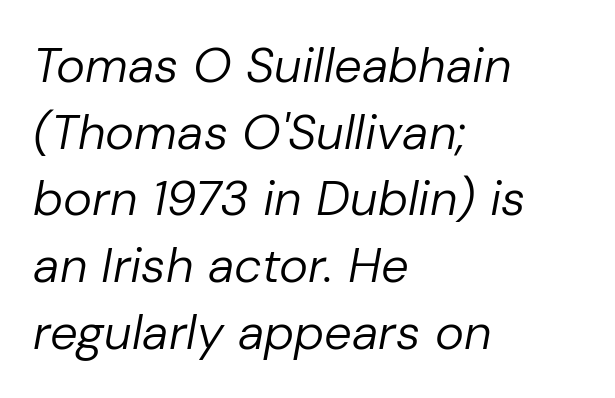
{"italic": "yes", "lean": "right", "slant_degrees": 10, "bold": "no", "weight": "regular", "width": "normal", "stroke_contrast": "low", "x_height": "medium", "monospaced": "no", "underline": "no", "align": "left", "line_spacing": "normal", "line_spacing_ratio": 1.36, "letter_spacing": "normal", "letter_spacing_em": 0.0, "glyph_px": 49}
